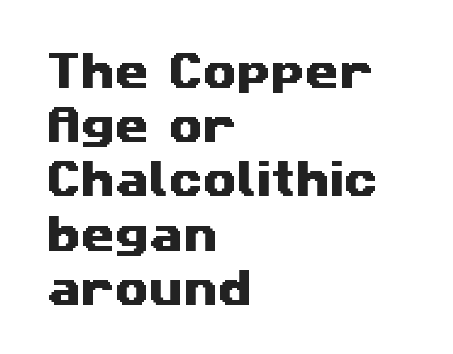
{"serif": "no", "width": "wide", "stroke_contrast": "medium", "x_height": "medium", "monospaced": "no", "underline": "no", "align": "left", "line_spacing": "normal", "line_spacing_ratio": 1.39, "letter_spacing": "normal", "letter_spacing_em": 0.0, "glyph_px": 39}
